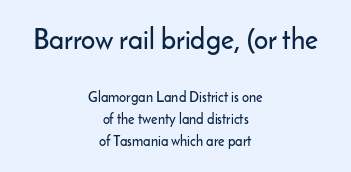
The image shows 28 px sans-serif type, upright; set centered, normal line spacing (1.59x), normal letter spacing, not underlined; the first (top) block is 2.0x larger; low stroke contrast and a small x-height.
